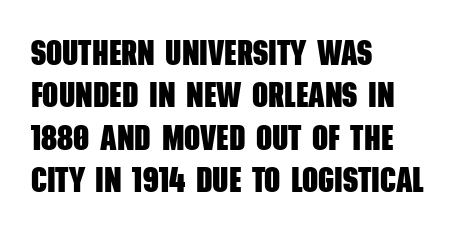
{"serif": "no", "bold": "yes", "weight": "heavy", "width": "condensed", "stroke_contrast": "low", "x_height": "large", "monospaced": "no", "underline": "no", "align": "left", "line_spacing_ratio": 1.21, "letter_spacing": "normal", "letter_spacing_em": 0.0, "glyph_px": 35}
